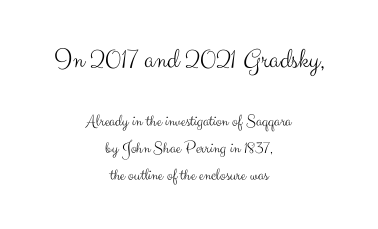
{"serif": "no", "bold": "no", "weight": "light", "width": "normal", "stroke_contrast": "medium", "x_height": "small", "monospaced": "no", "underline": "no", "align": "center", "line_spacing": "normal", "line_spacing_ratio": 1.59, "letter_spacing": "normal", "letter_spacing_em": 0.0, "larger_block": "first", "size_ratio": 1.71, "glyph_px": 29}
